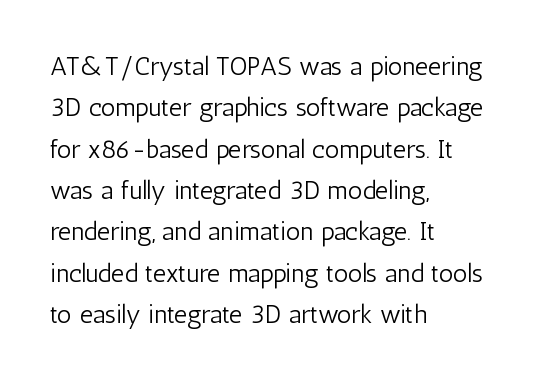
{"italic": "no", "bold": "no", "underline": "no", "align": "left", "line_spacing": "normal", "line_spacing_ratio": 1.59, "letter_spacing": "normal", "letter_spacing_em": 0.0, "glyph_px": 26}
